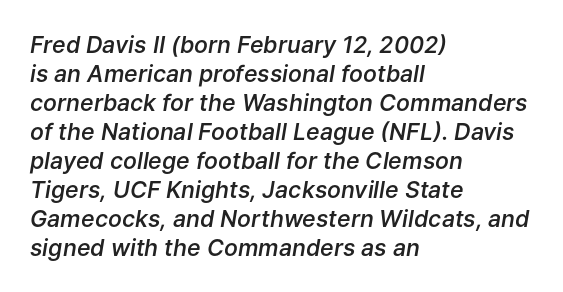
{"italic": "yes", "lean": "right", "slant_degrees": 9, "bold": "semi", "underline": "no", "align": "left", "line_spacing": "normal", "line_spacing_ratio": 1.26, "letter_spacing": "normal", "letter_spacing_em": 0.0, "glyph_px": 23}
